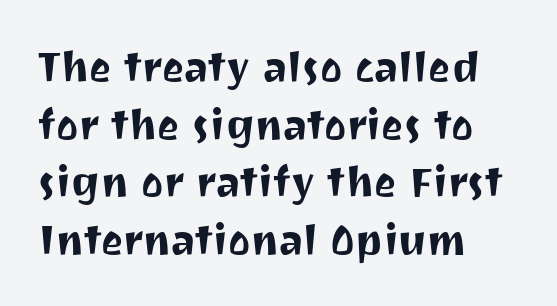
The image shows 42 px sans-serif type, upright; set left-aligned, normal line spacing (1.37x), normal letter spacing, not underlined; medium stroke contrast and a medium x-height.
